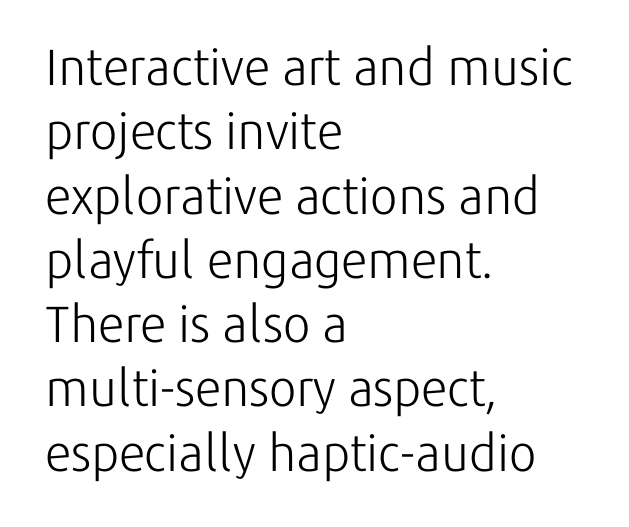
Q: Is the text bold? A: No.
Q: Is the text italic (slanted)? A: No, it is upright.
Q: Is the typeface a serif or a sans-serif typeface? A: Sans-serif.
Q: Is the text underlined? A: No.
Q: How is the paragraph aligned? A: Left-aligned.
Q: Is the spacing between letters normal or unusually wide? A: Normal.
Q: Is the spacing between lines tight, normal or loose? A: Normal.
Q: Width (condensed, normal, or wide)? A: Normal.
Q: Stroke contrast? A: Low.
Q: x-height? A: Medium.
Q: Monospaced? A: No.
